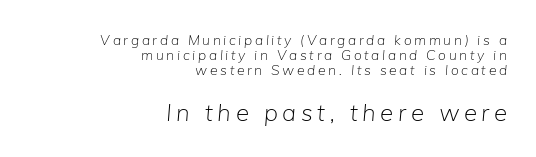
The typesetter chose a ragged-left arrangement here. Is the stroke heavy? The answer is a plain regular-or-lighter. The passage shown is not underscored anywhere. Closely set lines give the paragraph a compact silhouette.
